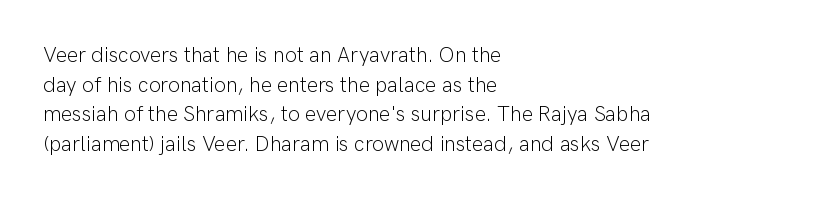
Q: Is the text bold? A: No.
Q: Is the text italic (slanted)? A: No, it is upright.
Q: Is the text underlined? A: No.
Q: How is the paragraph aligned? A: Left-aligned.
Q: Is the spacing between letters normal or unusually wide? A: Normal.
Q: Is the spacing between lines tight, normal or loose? A: Normal.
